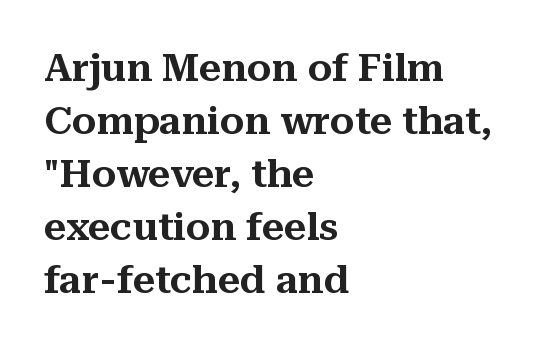
The image shows 39 px serif type, upright; set left-aligned, normal line spacing (1.36x), normal letter spacing, not underlined; medium stroke contrast and a medium x-height.
